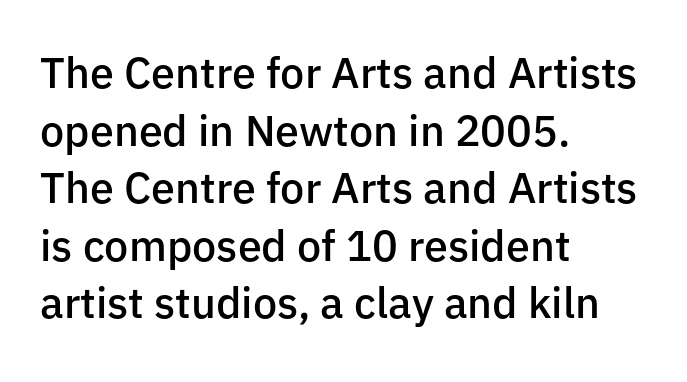
Q: Is the text bold? A: Semi-bold.
Q: Is the text italic (slanted)? A: No, it is upright.
Q: Is the typeface a serif or a sans-serif typeface? A: Sans-serif.
Q: Is the text underlined? A: No.
Q: How is the paragraph aligned? A: Left-aligned.
Q: Is the spacing between letters normal or unusually wide? A: Normal.
Q: Is the spacing between lines tight, normal or loose? A: Normal.
Q: Width (condensed, normal, or wide)? A: Normal.
Q: Stroke contrast? A: Low.
Q: x-height? A: Medium.
Q: Monospaced? A: No.
